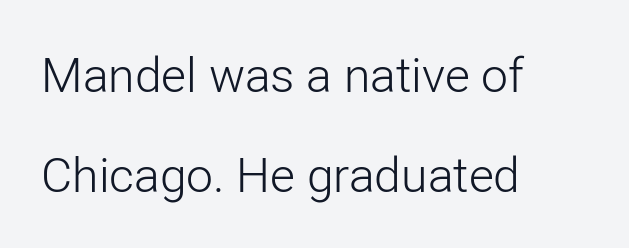
The image shows 48 px light sans-serif type, upright; set left-aligned, loose line spacing (2.09x), normal letter spacing, not underlined; low stroke contrast and a medium x-height.
